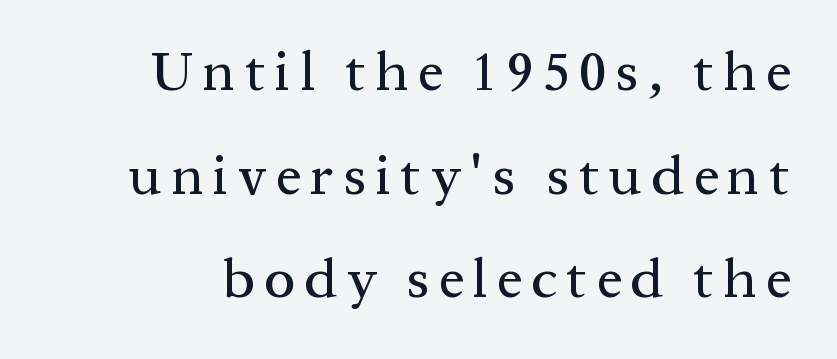
The image shows 56 px serif type, upright; set line spacing 1.85x, not underlined; medium stroke contrast and a medium x-height.
